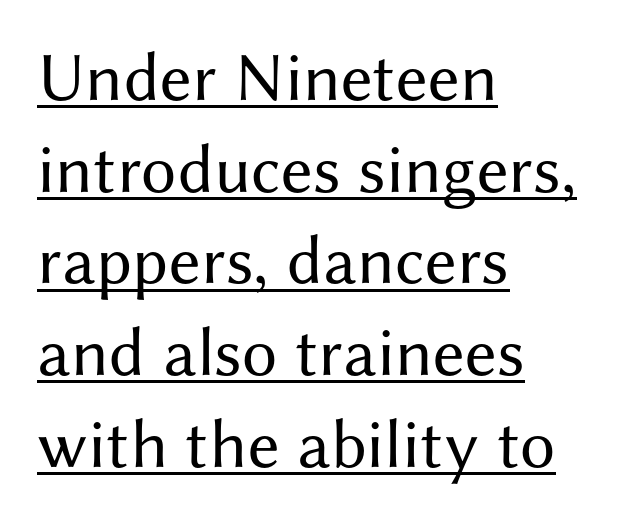
The face used here is proportionally spaced, like ordinary book or web type. The specimen reads as upright at a glance. Vertical spacing — default. The text block is weighted toward the left margin, trailing off unevenly rightward. Does the type have serifs? No, each stem ends abruptly. Between one letter and the next there's only the usual sliver of space.
